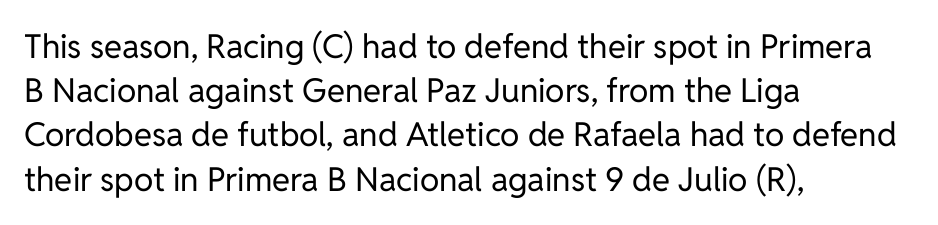
{"serif": "no", "italic": "no", "bold": "no", "weight": "regular", "width": "normal", "stroke_contrast": "low", "x_height": "medium", "monospaced": "no", "underline": "no", "align": "left", "line_spacing": "normal", "line_spacing_ratio": 1.34, "letter_spacing": "normal", "letter_spacing_em": 0.0, "glyph_px": 33}
